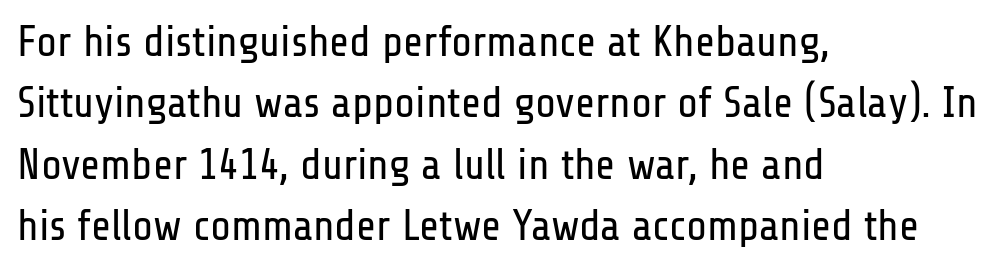
{"serif": "no", "italic": "no", "bold": "no", "weight": "regular", "width": "condensed", "stroke_contrast": "low", "x_height": "medium", "monospaced": "no", "underline": "no", "align": "left", "line_spacing": "normal", "line_spacing_ratio": 1.43, "letter_spacing": "normal", "letter_spacing_em": 0.0, "glyph_px": 43}
